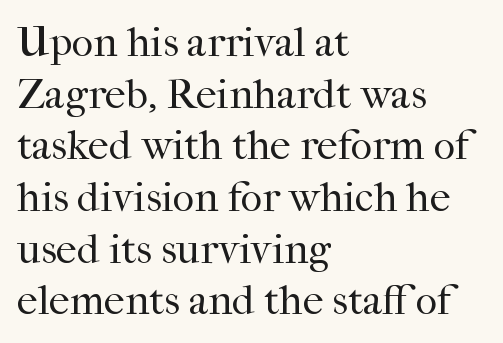
{"serif": "yes", "italic": "no", "bold": "no", "weight": "regular", "width": "normal", "stroke_contrast": "high", "x_height": "medium", "monospaced": "no", "underline": "no", "align": "left", "line_spacing_ratio": 1.23, "letter_spacing": "normal", "letter_spacing_em": 0.0, "glyph_px": 42}
